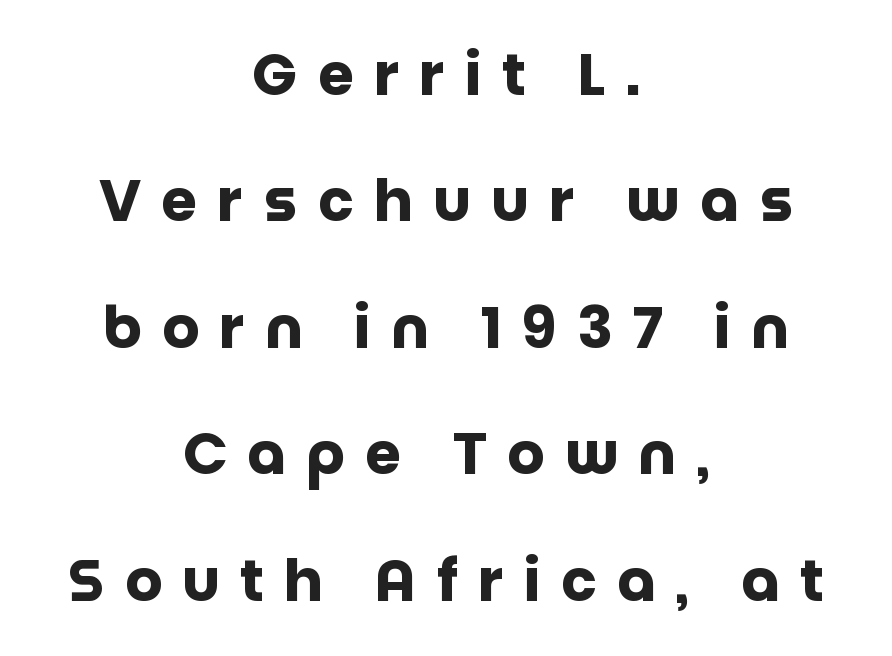
Casual observation: everything's sitting right in the middle. One glance says open: line gaps are wider than usual. A typesetter would call this proportional, since set widths differ per character. As a designer I'd log this as weight 700, bold. Nobody drew a line under any word here.
